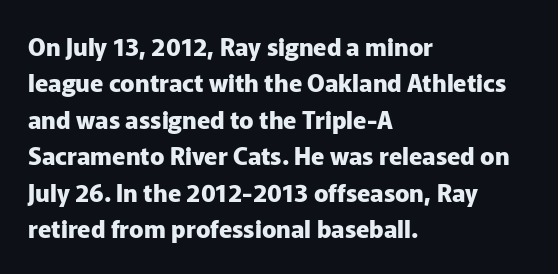
The designer left line spacing at the default. The horizontal fit of the characters is conventional and even. The specimen reads as upright at a glance. The passage shown is not underscored anywhere. The letters are bold, with thick, heavy strokes.
